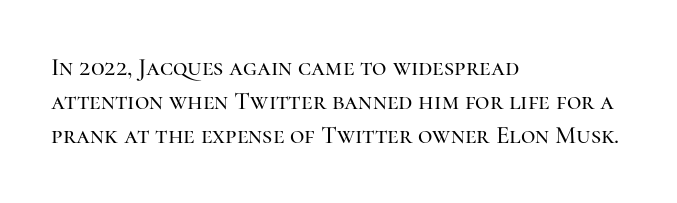
The lettering holds an erect, upright posture throughout. Nobody drew a line under any word here. This rendering uses left alignment, leaving the right contour irregular. Each new line begins a customary step beneath the previous one. Students, note that the glyphs here touch the page at normal intervals.
